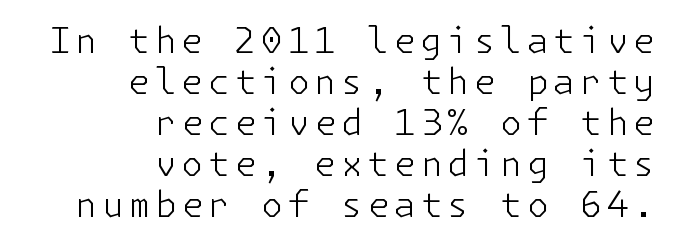
Q: Is the text bold? A: No.
Q: Is the text italic (slanted)? A: No, it is upright.
Q: Is the typeface a serif or a sans-serif typeface? A: Sans-serif.
Q: Is the text underlined? A: No.
Q: How is the paragraph aligned? A: Right-aligned.
Q: Width (condensed, normal, or wide)? A: Normal.
Q: Stroke contrast? A: Low.
Q: x-height? A: Medium.
